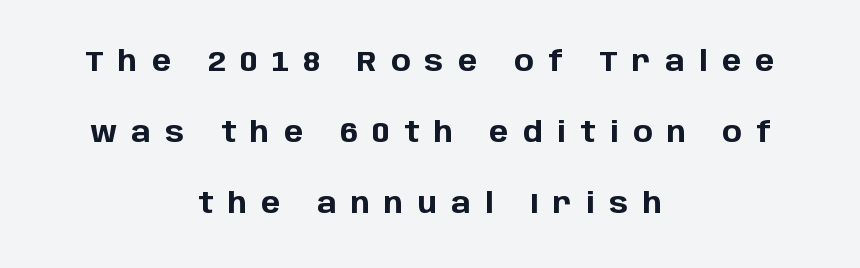
{"serif": "no", "italic": "no", "bold": "yes", "weight": "bold", "width": "normal", "stroke_contrast": "low", "x_height": "large", "monospaced": "no", "underline": "no", "align": "center", "line_spacing": "loose", "line_spacing_ratio": 2.45, "letter_spacing": "wide", "letter_spacing_em": 0.5, "glyph_px": 29}
